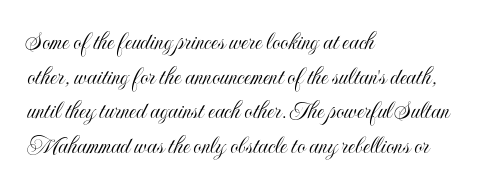
Reading down the block, your eye returns to a fixed left position each line. The line-height multiplier appears to be the usual default. Anything drawn beneath the words? Only blank space. No extra tracking has been applied to these lines.
